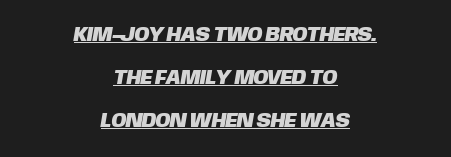
Q: Is the text underlined? A: Yes.
Q: How is the paragraph aligned? A: Centered.
Q: Is the spacing between letters normal or unusually wide? A: Normal.
Q: Is the spacing between lines tight, normal or loose? A: Loose.
